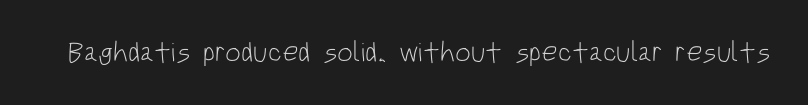
Q: Is the text bold? A: No.
Q: Is the text italic (slanted)? A: No, it is upright.
Q: Is the typeface a serif or a sans-serif typeface? A: Sans-serif.
Q: Is the text underlined? A: No.
Q: Is the spacing between letters normal or unusually wide? A: Normal.
Q: Width (condensed, normal, or wide)? A: Condensed.
Q: Stroke contrast? A: Low.
Q: x-height? A: Large.
Q: Monospaced? A: No.
